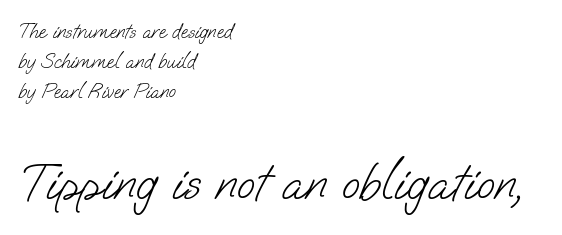
{"serif": "no", "bold": "no", "weight": "light", "width": "normal", "stroke_contrast": "low", "x_height": "small", "monospaced": "no", "underline": "no", "align": "left", "line_spacing": "normal", "line_spacing_ratio": 1.43, "letter_spacing": "normal", "letter_spacing_em": 0.0, "larger_block": "second", "size_ratio": 2.52, "glyph_px": 53}
